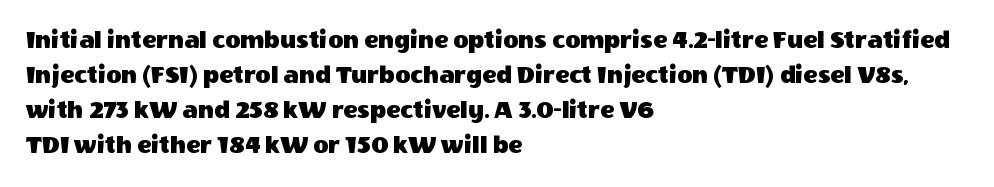
{"italic": "no", "underline": "no", "align": "left", "line_spacing": "normal", "line_spacing_ratio": 1.35, "letter_spacing": "normal", "letter_spacing_em": 0.0, "glyph_px": 26}
